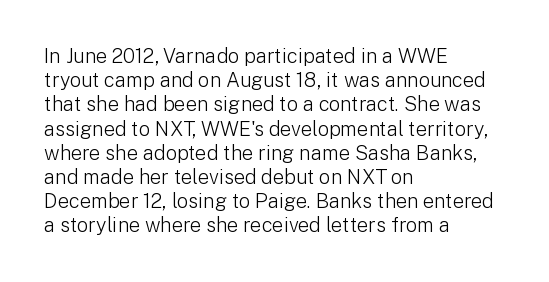
Q: Is the text bold? A: No.
Q: Is the text italic (slanted)? A: No, it is upright.
Q: Is the text underlined? A: No.
Q: How is the paragraph aligned? A: Left-aligned.
Q: Is the spacing between letters normal or unusually wide? A: Normal.
